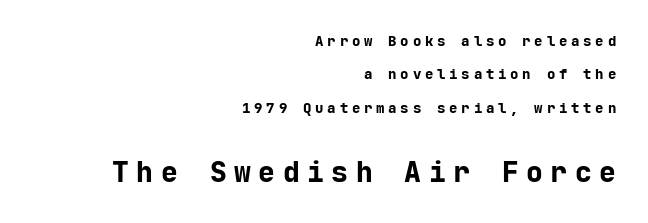
{"serif": "no", "italic": "no", "bold": "yes", "weight": "bold", "width": "normal", "stroke_contrast": "low", "x_height": "medium", "monospaced": "yes", "underline": "no", "align": "right", "line_spacing": "loose", "line_spacing_ratio": 2.38, "letter_spacing": "wide", "letter_spacing_em": 0.27, "larger_block": "second", "size_ratio": 2.0, "glyph_px": 28}
